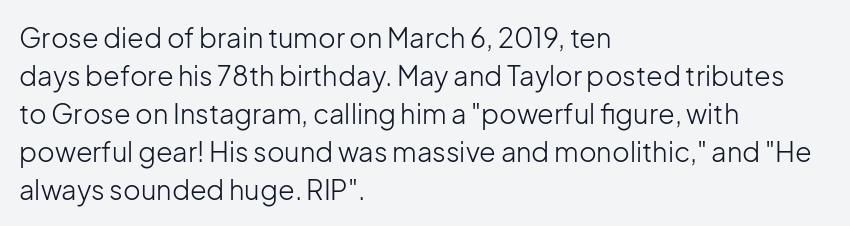
The designer left line spacing at the default. A classic flush-left, rag-right setting is used for this passage. The font sits on the lighter half of the weight spectrum, regular included. The letters stand straight up with perfectly vertical stems. No word sits above an underline.
